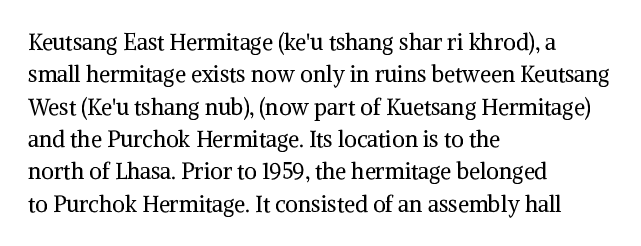
Does extra space separate the letters? No, they use regular spacing. Compared with a typical body face, this is equally light or lighter still. Casual observation: everything's shoved over to the left. This sample keeps an unexceptional amount of space between lines.
